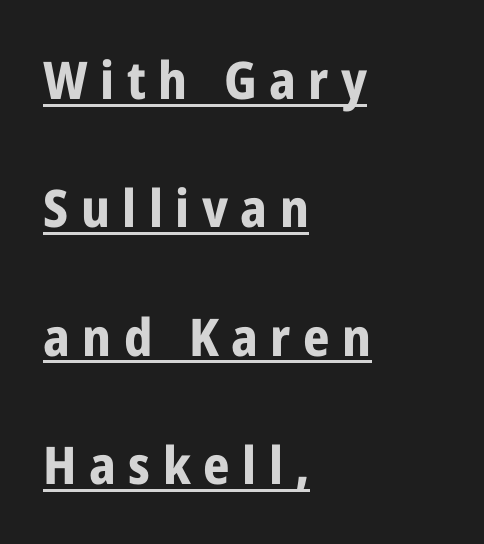
Q: Is the text bold? A: Yes.
Q: Is the text italic (slanted)? A: No, it is upright.
Q: Is the typeface a serif or a sans-serif typeface? A: Sans-serif.
Q: Is the text underlined? A: Yes.
Q: How is the paragraph aligned? A: Left-aligned.
Q: Is the spacing between letters normal or unusually wide? A: Unusually wide.
Q: Is the spacing between lines tight, normal or loose? A: Loose.
Q: Width (condensed, normal, or wide)? A: Condensed.
Q: Stroke contrast? A: Low.
Q: x-height? A: Medium.
Q: Monospaced? A: No.
